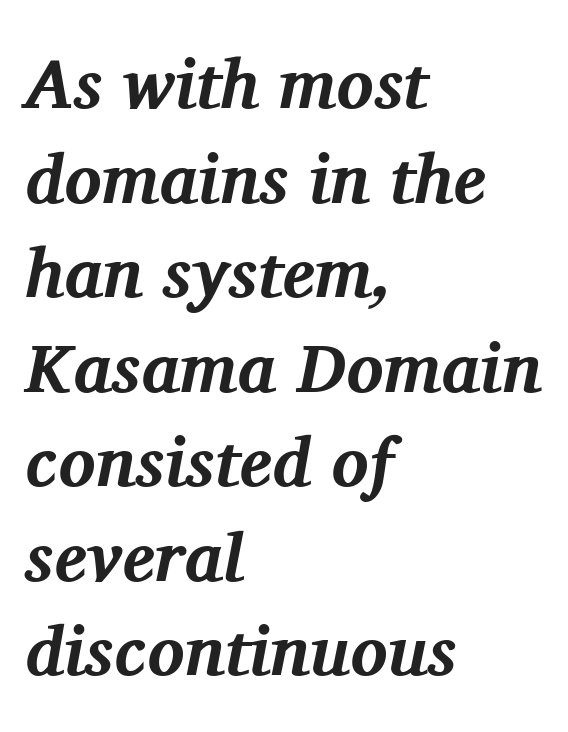
{"serif": "yes", "italic": "yes", "lean": "right", "slant_degrees": 11, "bold": "yes", "weight": "bold", "width": "normal", "stroke_contrast": "medium", "x_height": "medium", "monospaced": "no", "underline": "no", "align": "left", "line_spacing": "normal", "line_spacing_ratio": 1.37, "letter_spacing": "normal", "letter_spacing_em": 0.0, "glyph_px": 69}
